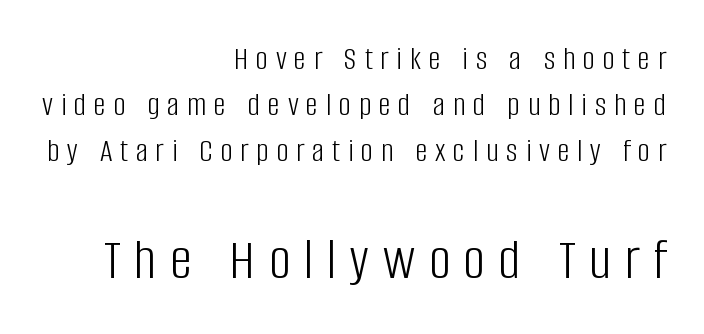
{"serif": "no", "italic": "no", "bold": "no", "weight": "light", "width": "condensed", "stroke_contrast": "low", "x_height": "large", "monospaced": "no", "underline": "no", "align": "right", "line_spacing": "normal", "line_spacing_ratio": 1.35, "letter_spacing": "wide", "letter_spacing_em": 0.23, "larger_block": "second", "size_ratio": 1.76, "glyph_px": 60}
